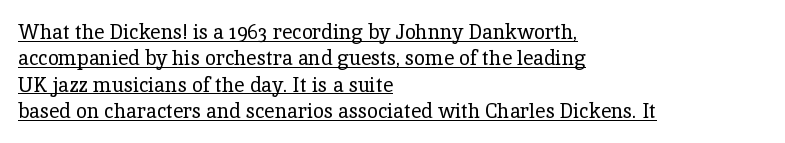
Q: Is the text bold? A: No.
Q: Is the text italic (slanted)? A: No, it is upright.
Q: Is the text underlined? A: Yes.
Q: How is the paragraph aligned? A: Left-aligned.
Q: Is the spacing between letters normal or unusually wide? A: Normal.
Q: Is the spacing between lines tight, normal or loose? A: Normal.
